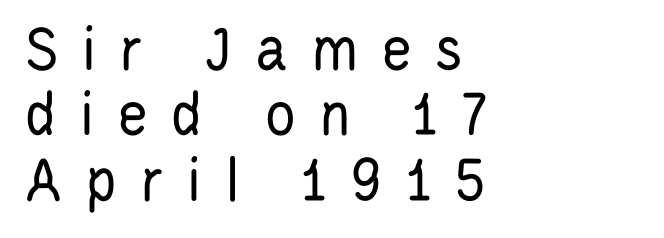
The image shows 66 px regular-weight, condensed sans-serif type, upright; set left-aligned, tight line spacing (0.99x), unusually wide letter spacing (+0.34 em), not underlined; low stroke contrast and a large x-height.
